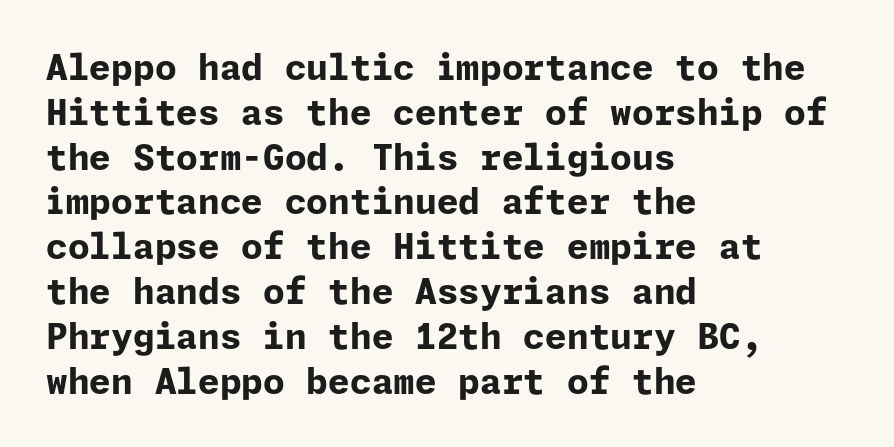
{"serif": "no", "italic": "no", "bold": "yes", "weight": "bold", "width": "normal", "stroke_contrast": "low", "x_height": "medium", "underline": "no", "align": "left", "line_spacing": "normal", "line_spacing_ratio": 1.28, "letter_spacing": "normal", "letter_spacing_em": 0.0, "glyph_px": 35}
